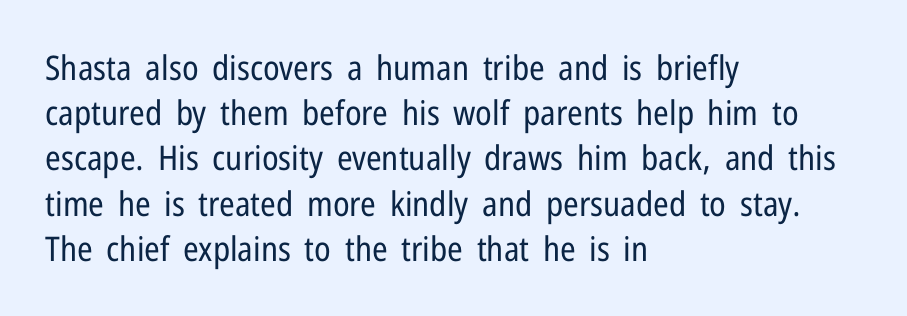
The image shows 34 px regular-weight, condensed sans-serif type, upright; set left-aligned, normal line spacing (1.33x), normal letter spacing, not underlined; low stroke contrast and a medium x-height.
